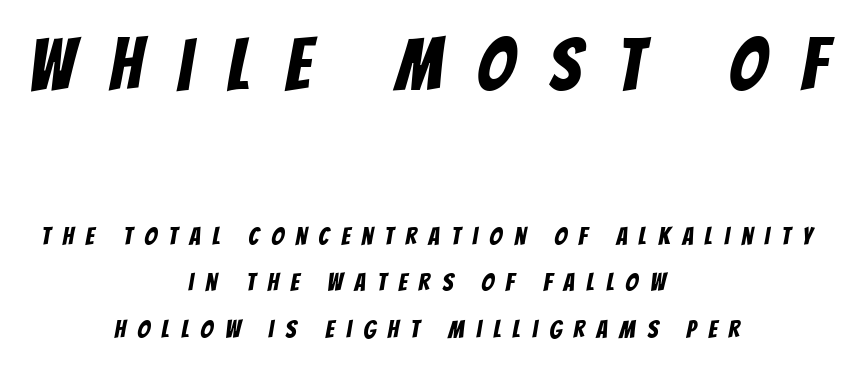
Q: Is the typeface a serif or a sans-serif typeface? A: Sans-serif.
Q: Is the text underlined? A: No.
Q: How is the paragraph aligned? A: Centered.
Q: Is the spacing between letters normal or unusually wide? A: Unusually wide.
Q: Which block of text is set in a larger size, the first (top) or the second (bottom)? A: The first (top) one.
Q: Width (condensed, normal, or wide)? A: Condensed.
Q: Stroke contrast? A: Low.
Q: x-height? A: Large.
Q: Monospaced? A: No.
